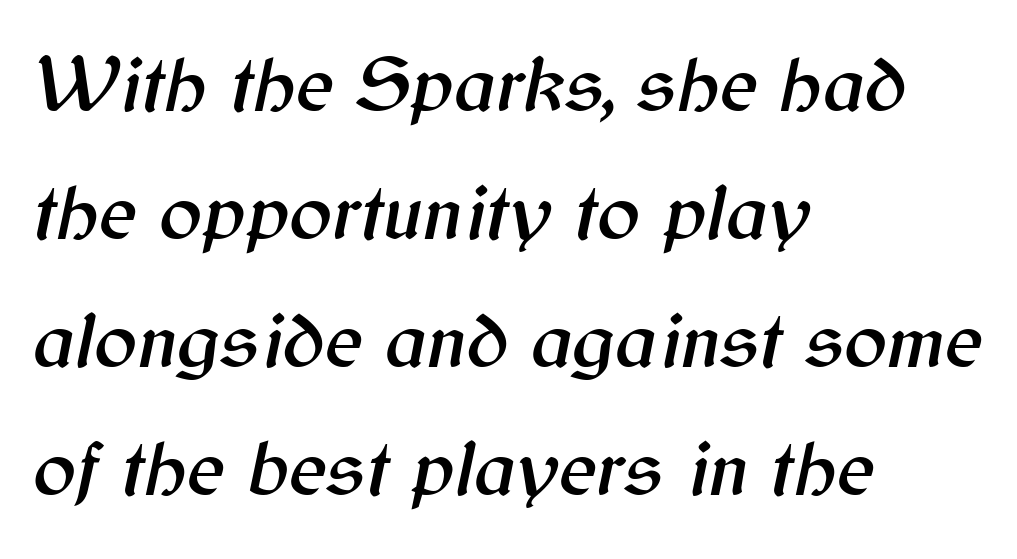
Spacing verdict: proportional, widths tailored to each character. Successive baselines arrive at the customary interval. Tracking value appears to be zero — textbook default spacing. The axis of the letterforms is tilted away from vertical. The space directly below the letters is spotless. These lines are set flush left with a ragged right edge.
